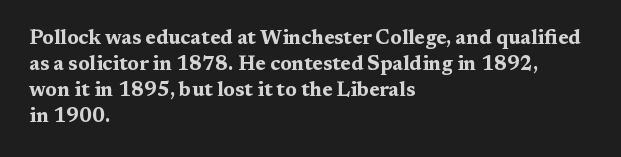
{"italic": "no", "bold": "yes", "underline": "no", "align": "left", "line_spacing": "normal", "line_spacing_ratio": 1.3, "letter_spacing": "normal", "letter_spacing_em": 0.0, "glyph_px": 20}
